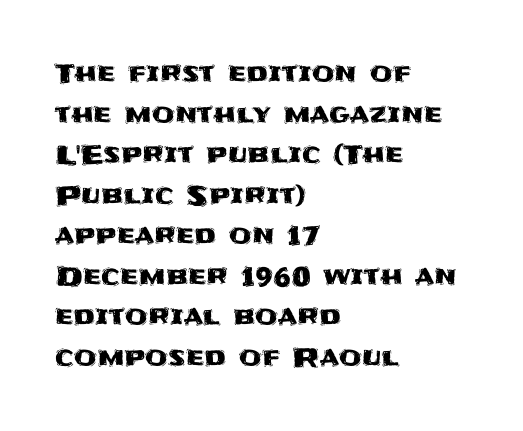
{"italic": "no", "underline": "no", "align": "left", "line_spacing": "normal", "line_spacing_ratio": 1.56, "letter_spacing": "normal", "letter_spacing_em": 0.0, "glyph_px": 26}
